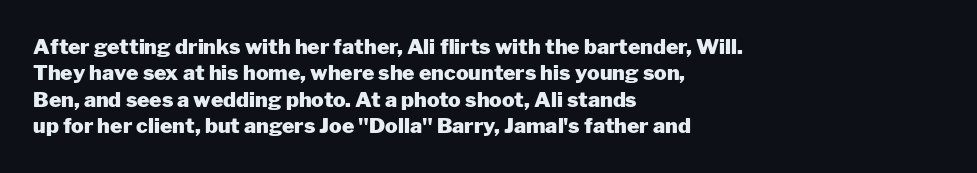
The image shows 21 px bold type, upright; set left-aligned, normal line spacing (1.26x), normal letter spacing, not underlined.
